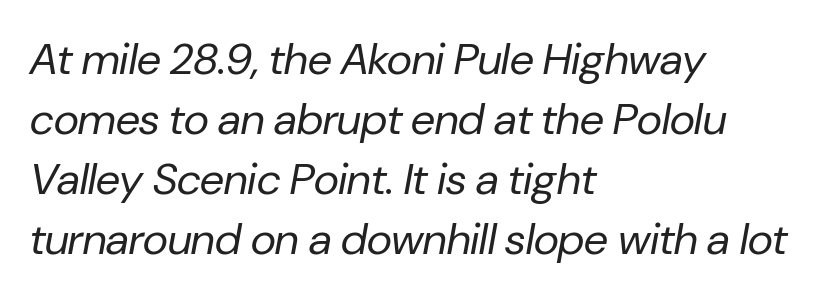
The passage shown is typed in a proportional face where columns would drift. Posture: slanted. Stem width sits at or under what a default text font uses. Where is the straight margin? On the left.
